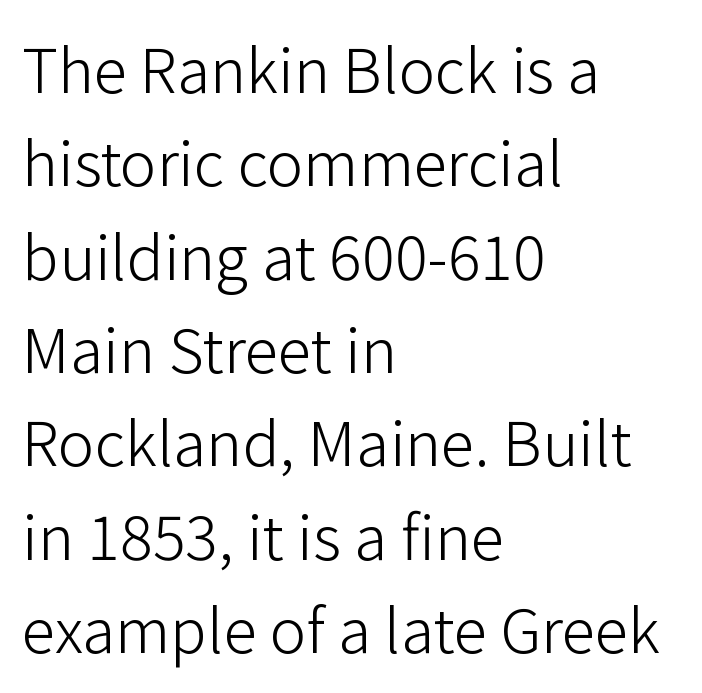
Q: Is the text bold? A: No.
Q: Is the text italic (slanted)? A: No, it is upright.
Q: Is the typeface a serif or a sans-serif typeface? A: Sans-serif.
Q: Is the text underlined? A: No.
Q: How is the paragraph aligned? A: Left-aligned.
Q: Is the spacing between letters normal or unusually wide? A: Normal.
Q: Is the spacing between lines tight, normal or loose? A: Normal.
Q: Width (condensed, normal, or wide)? A: Normal.
Q: Stroke contrast? A: Low.
Q: x-height? A: Medium.
Q: Monospaced? A: No.
